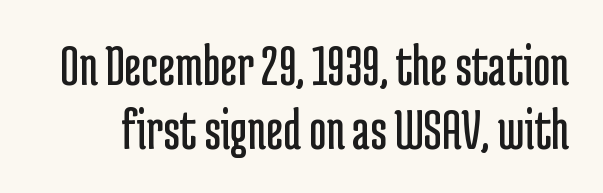
This is not heavy type; no bold has been used. Rule under the text: the space is simply empty. A typesetter would label this face a sans. This rendering leaves character spacing at its baseline value.
